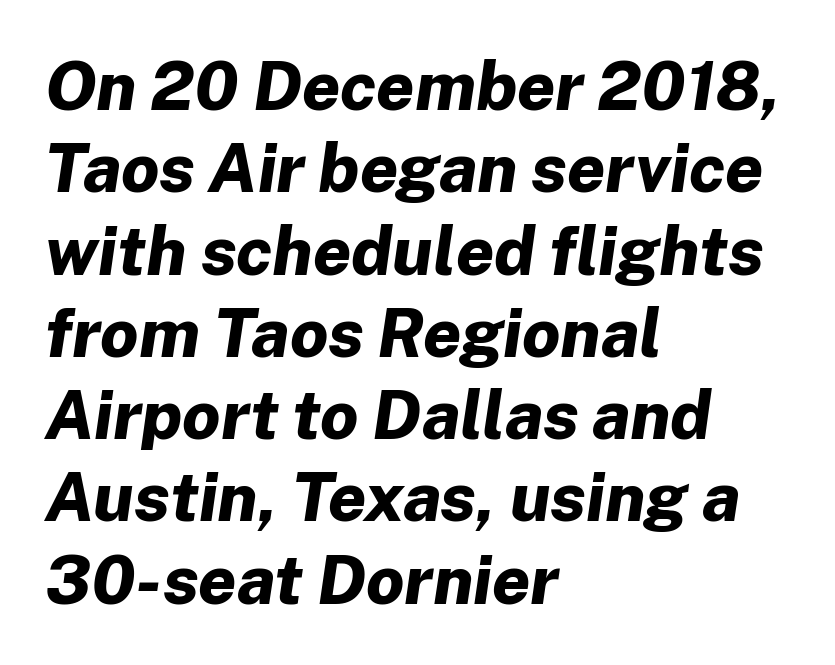
{"italic": "yes", "lean": "right", "slant_degrees": 8, "bold": "yes", "weight": "bold", "width": "normal", "stroke_contrast": "low", "x_height": "medium", "monospaced": "no", "underline": "no", "align": "left", "line_spacing_ratio": 1.21, "letter_spacing": "normal", "letter_spacing_em": 0.0, "glyph_px": 68}
